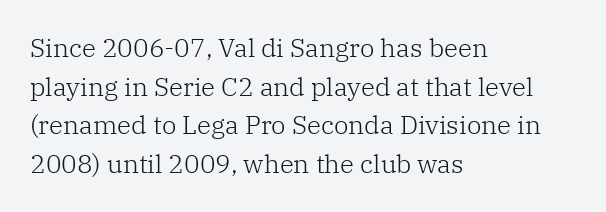
The image shows 26 px text type, upright; set left-aligned, normal line spacing (1.49x), normal letter spacing, not underlined.
